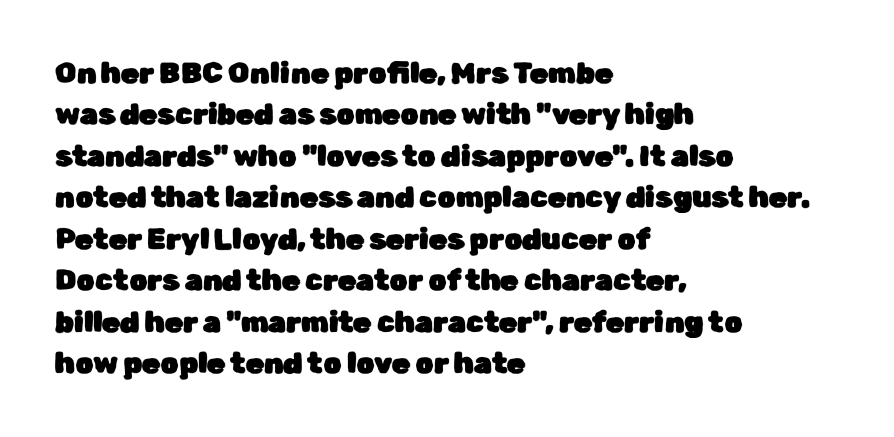
Q: Is the text italic (slanted)? A: No, it is upright.
Q: Is the typeface a serif or a sans-serif typeface? A: Sans-serif.
Q: Is the text underlined? A: No.
Q: How is the paragraph aligned? A: Left-aligned.
Q: Is the spacing between letters normal or unusually wide? A: Normal.
Q: Is the spacing between lines tight, normal or loose? A: Normal.
Q: Width (condensed, normal, or wide)? A: Normal.
Q: Stroke contrast? A: Low.
Q: x-height? A: Medium.
Q: Monospaced? A: No.
